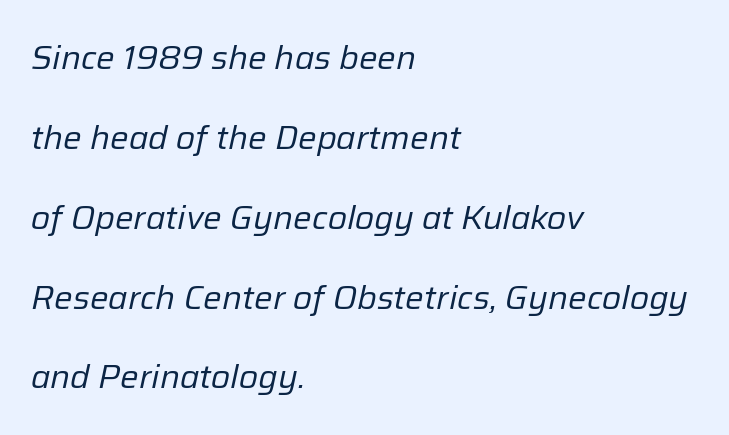
The image shows 33 px regular-weight type, italic (leaning right); set left-aligned, loose line spacing (2.42x), normal letter spacing, not underlined; low stroke contrast and a medium x-height.
